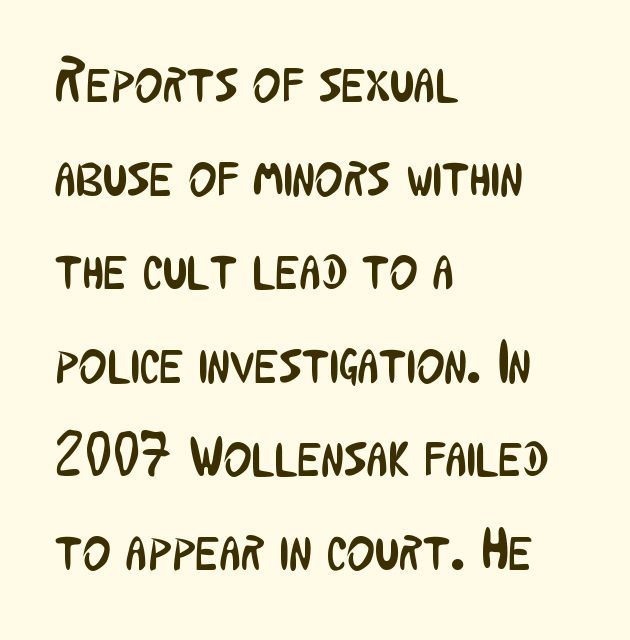
{"serif": "no", "italic": "no", "bold": "no", "weight": "regular", "width": "condensed", "stroke_contrast": "low", "x_height": "medium", "monospaced": "no", "underline": "no", "align": "left", "line_spacing": "normal", "line_spacing_ratio": 1.56, "letter_spacing": "normal", "letter_spacing_em": 0.0, "glyph_px": 60}
